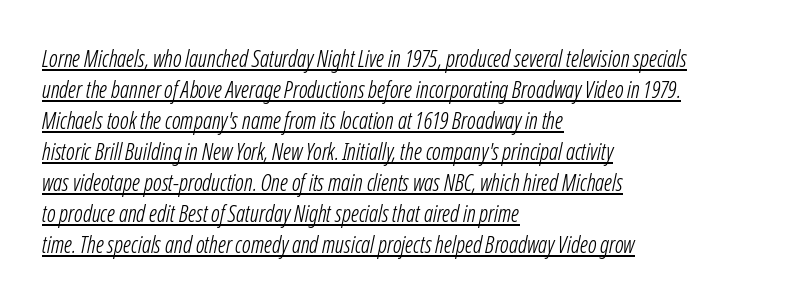
{"bold": "no", "underline": "yes", "align": "left", "line_spacing": "normal", "line_spacing_ratio": 1.35, "letter_spacing": "normal", "letter_spacing_em": 0.0, "glyph_px": 23}
